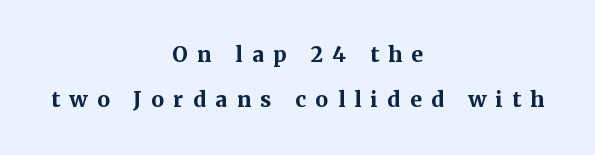
Each word looks stretched out because of the extra space between its letters. A student would call this center alignment; a typographer would say set centered. Glance below the letters and you will spot only blank space. The lines are spread far apart with generous leading. These lines were composed using upright roman letters. Typesetter's note: full bold, strokes at maximum text heaviness.
